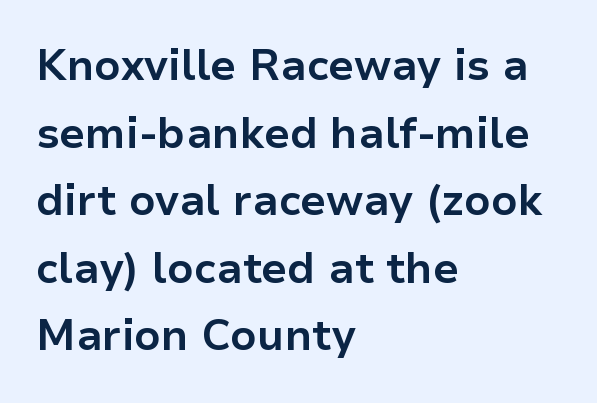
The tracking reads as untouched default to a designer's eye. Interline gaps are of average width in this sample. Does the weight exceed regular? Yes, all the way to bold. The compositor pushed each line to the left boundary. Ordinary non-slanted type is in use.
